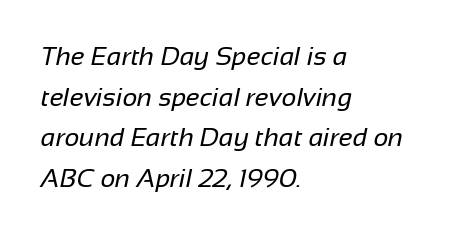
These lines keep a tight, regular rhythm from letter to letter. Rows of type keep a routine distance in the vertical direction. Line beginnings align vertically; line endings do not. No chunkiness to these letters — they're not bold.
